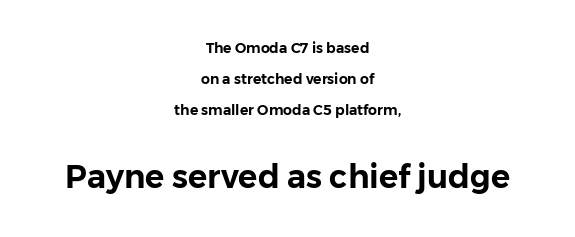
The image shows 32 px sans-serif type, upright; set centered, loose line spacing (2.2x), normal letter spacing, not underlined; the second (bottom) block is 2.29x larger; low stroke contrast and a medium x-height.
